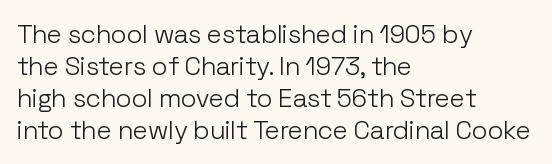
The passage shown is not underscored anywhere. Words appear dense and cohesive because spacing is normal. Alignment: flush left. Unlike italic type, these characters show no tilt at all.
